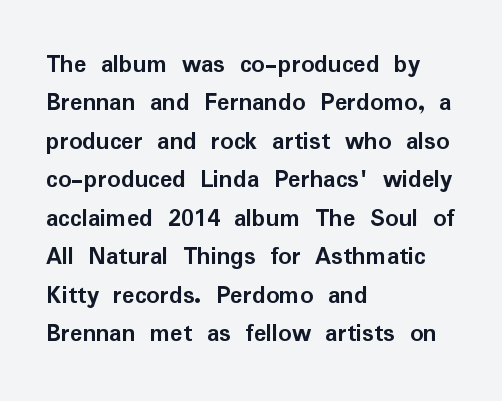
Q: Is the text bold? A: Yes.
Q: Is the text italic (slanted)? A: No, it is upright.
Q: Is the text underlined? A: No.
Q: How is the paragraph aligned? A: Left-aligned.
Q: Is the spacing between letters normal or unusually wide? A: Normal.
Q: Is the spacing between lines tight, normal or loose? A: Normal.
